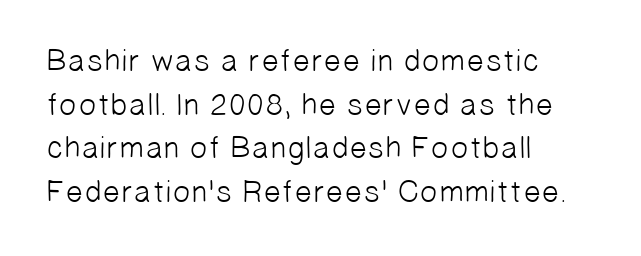
The image shows 31 px light sans-serif type; set left-aligned, normal line spacing (1.41x), normal letter spacing, not underlined; low stroke contrast and a medium x-height.
